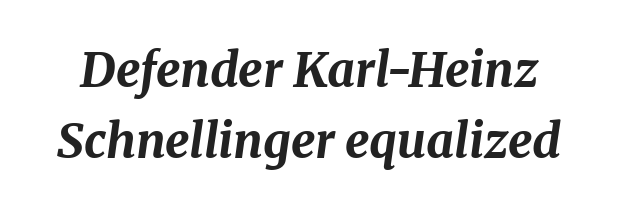
{"italic": "yes", "lean": "right", "slant_degrees": 8, "bold": "yes", "weight": "bold", "width": "normal", "stroke_contrast": "medium", "x_height": "medium", "monospaced": "no", "underline": "no", "line_spacing": "normal", "line_spacing_ratio": 1.48, "letter_spacing": "normal", "letter_spacing_em": 0.0, "glyph_px": 48}
